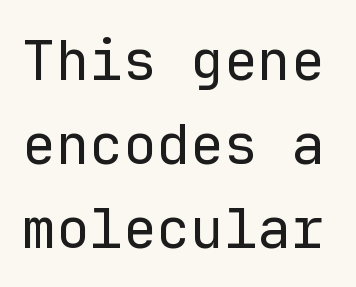
Q: Is the text bold? A: No.
Q: Is the text italic (slanted)? A: No, it is upright.
Q: Is the typeface a serif or a sans-serif typeface? A: Sans-serif.
Q: Is the text underlined? A: No.
Q: Is the spacing between letters normal or unusually wide? A: Normal.
Q: Is the spacing between lines tight, normal or loose? A: Normal.
Q: Width (condensed, normal, or wide)? A: Normal.
Q: Stroke contrast? A: Low.
Q: x-height? A: Medium.
Q: Monospaced? A: Yes.
